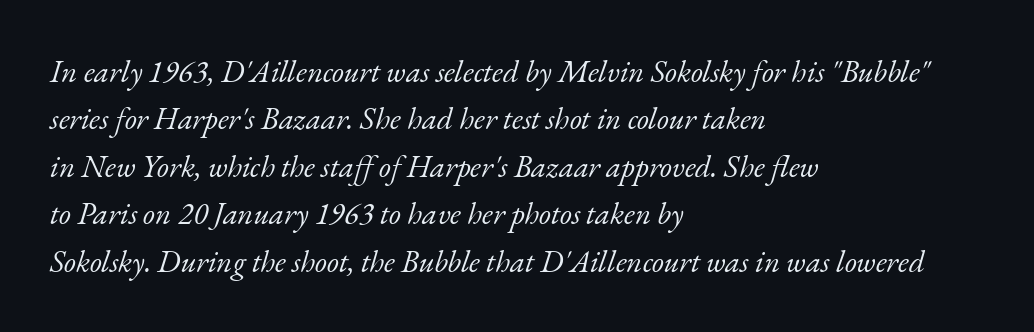
{"serif": "yes", "italic": "yes", "lean": "right", "slant_degrees": 17, "bold": "no", "weight": "light", "width": "normal", "stroke_contrast": "low", "x_height": "small", "monospaced": "no", "underline": "no", "align": "left", "line_spacing": "normal", "line_spacing_ratio": 1.53, "letter_spacing": "normal", "letter_spacing_em": 0.0, "glyph_px": 31}
